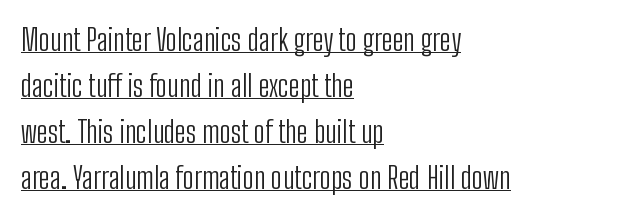
The image shows 30 px light, condensed sans-serif type, upright; set left-aligned, normal line spacing (1.53x), normal letter spacing, underlined; low stroke contrast and a medium x-height.
